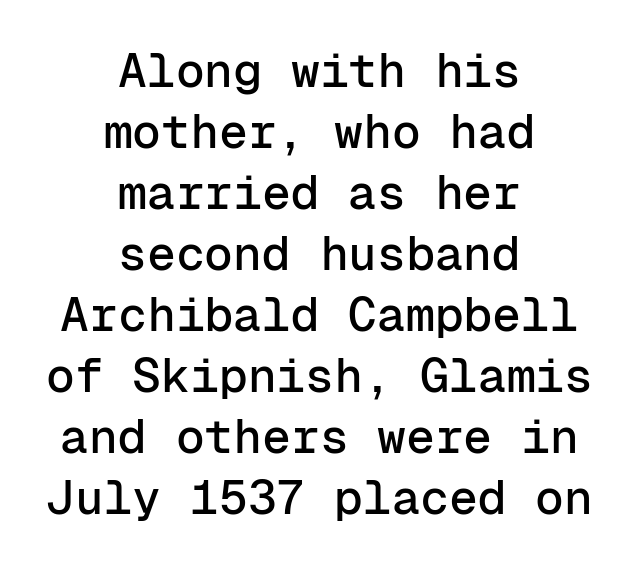
The image shows 48 px sans-serif type, upright, monospaced; set centered, normal line spacing (1.27x), normal letter spacing, not underlined; low stroke contrast and a medium x-height.
